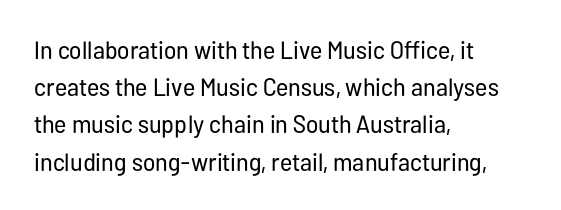
{"italic": "no", "bold": "no", "underline": "no", "align": "left", "line_spacing": "normal", "line_spacing_ratio": 1.49, "letter_spacing": "normal", "letter_spacing_em": 0.0, "glyph_px": 25}
